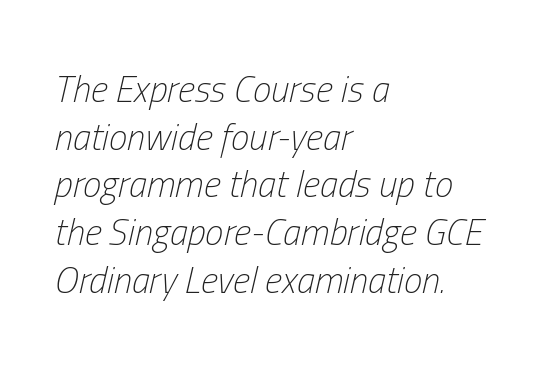
Q: Is the text bold? A: No.
Q: Is the text italic (slanted)? A: Yes, it leans right by about 13 degrees.
Q: Is the text underlined? A: No.
Q: How is the paragraph aligned? A: Left-aligned.
Q: Is the spacing between letters normal or unusually wide? A: Normal.
Q: Is the spacing between lines tight, normal or loose? A: Normal.
Q: Width (condensed, normal, or wide)? A: Condensed.
Q: Stroke contrast? A: Low.
Q: x-height? A: Medium.
Q: Monospaced? A: No.
